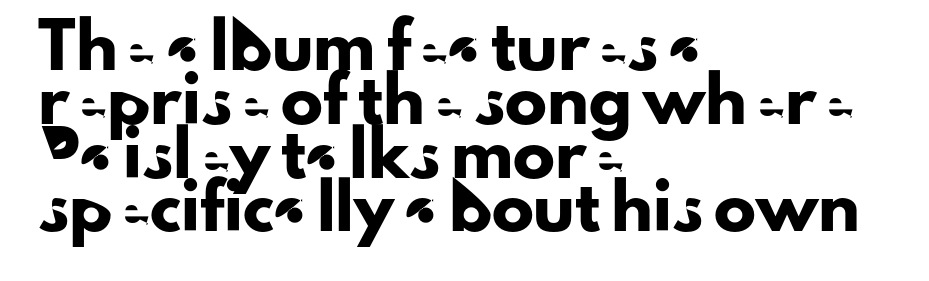
No italicization has been applied; the sample stays upright. Letter spacing: default. One-word summary of the alignment: left. The string is rendered with underlining switched off.
